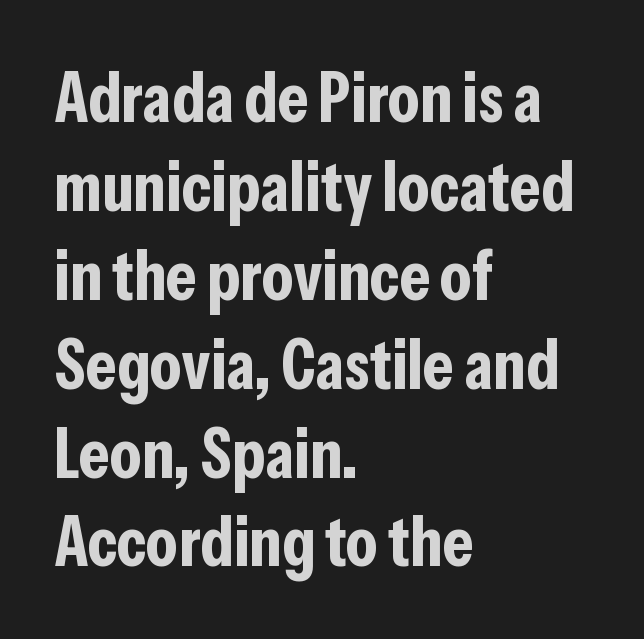
In terms of leading, this rendering sits right in the middle. Classification — sans serif. Caption: standard tracking, unaltered. Notice how the passage keeps a crisp vertical edge on the left only.
